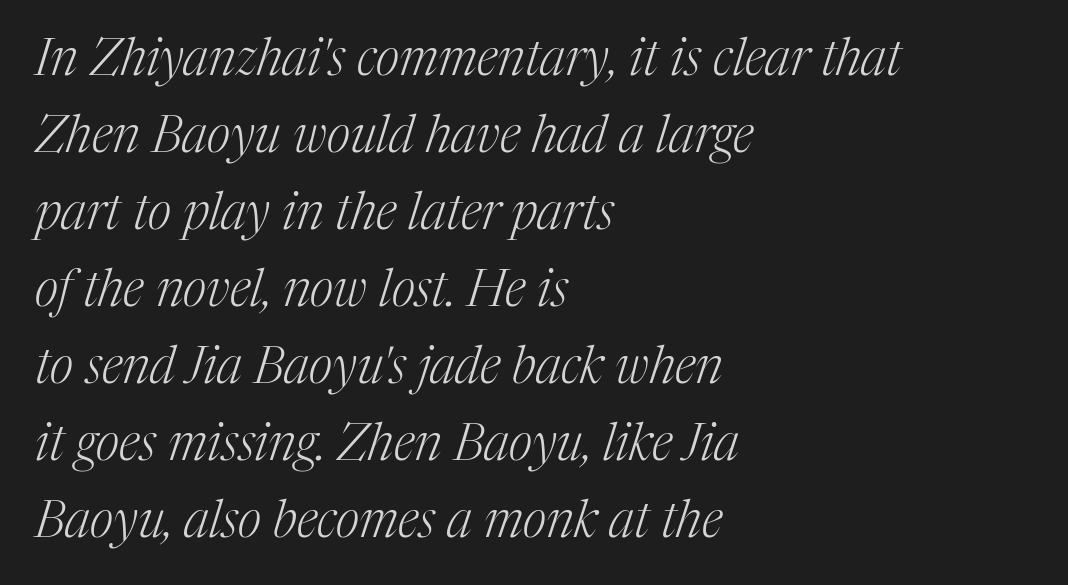
Q: Is the text bold? A: No.
Q: Is the text italic (slanted)? A: Yes, it leans right by about 17 degrees.
Q: Is the typeface a serif or a sans-serif typeface? A: Serif.
Q: Is the text underlined? A: No.
Q: How is the paragraph aligned? A: Left-aligned.
Q: Is the spacing between letters normal or unusually wide? A: Normal.
Q: Is the spacing between lines tight, normal or loose? A: Normal.
Q: Width (condensed, normal, or wide)? A: Normal.
Q: Stroke contrast? A: Medium.
Q: x-height? A: Medium.
Q: Monospaced? A: No.
